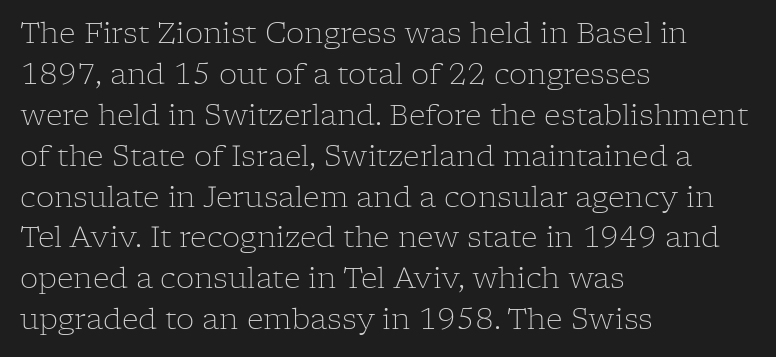
{"serif": "yes", "italic": "no", "bold": "no", "weight": "light", "width": "normal", "stroke_contrast": "low", "x_height": "medium", "monospaced": "no", "underline": "no", "align": "left", "line_spacing": "normal", "line_spacing_ratio": 1.41, "letter_spacing": "normal", "letter_spacing_em": 0.0, "glyph_px": 29}
